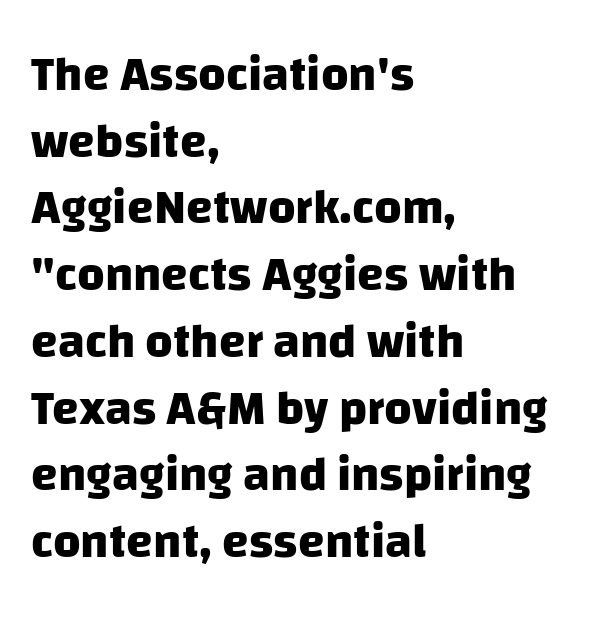
The image shows 48 px heavy sans-serif type; set left-aligned, normal line spacing (1.39x), normal letter spacing, not underlined; low stroke contrast and a large x-height.
